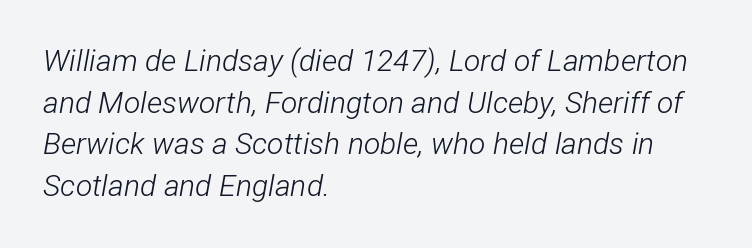
The image shows 30 px light, condensed type, italic (leaning right); set left-aligned, normal line spacing (1.39x), normal letter spacing, not underlined; low stroke contrast and a medium x-height.
